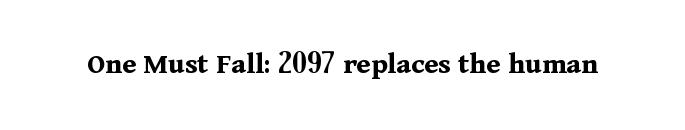
The image shows 31 px bold serif type, upright; set normal letter spacing, not underlined; medium stroke contrast and a medium x-height.
